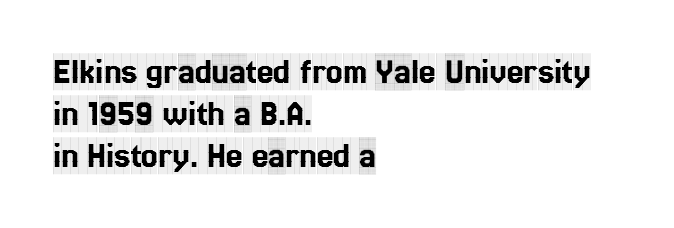
The designer went with a serif here, giving each stem small feet. Left-aligned paragraph, ragged on the right. The rendering uses a small line-height, squeezing the rows. The face used here is proportionally spaced, like ordinary book or web type.
